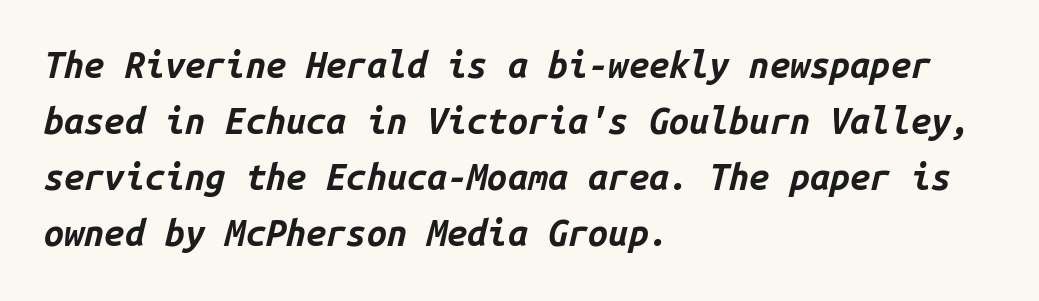
{"italic": "yes", "lean": "right", "slant_degrees": 14, "bold": "yes", "weight": "bold", "width": "normal", "stroke_contrast": "low", "x_height": "medium", "monospaced": "yes", "underline": "no", "align": "left", "line_spacing": "normal", "line_spacing_ratio": 1.56, "letter_spacing": "normal", "letter_spacing_em": 0.0, "glyph_px": 36}
